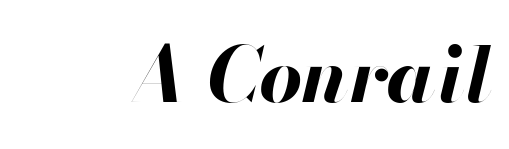
The image shows 76 px bold type, italic (leaning right); set normal letter spacing, not underlined; high stroke contrast and a small x-height.
